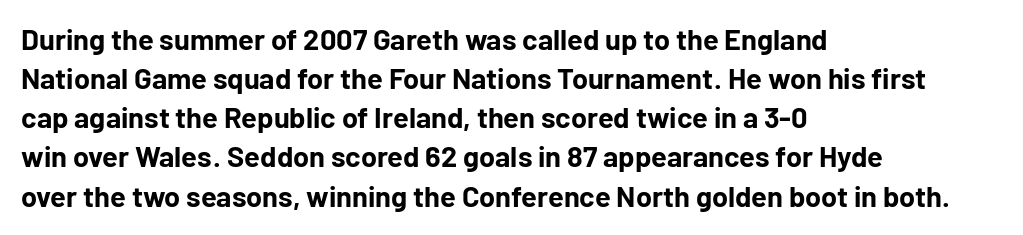
The image shows 29 px bold sans-serif type, upright; set left-aligned, normal line spacing (1.35x), normal letter spacing, not underlined; low stroke contrast and a medium x-height.
